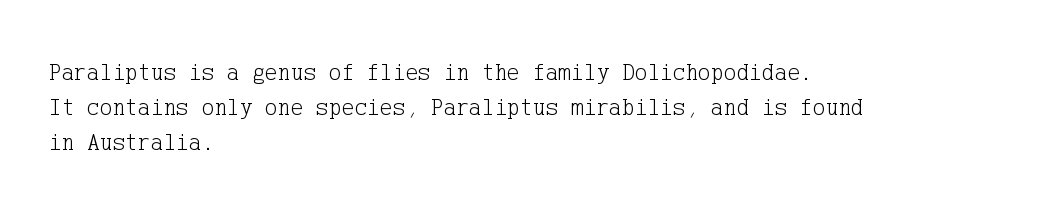
Summary of weight: not heavy and not bold. The passage shown stacks its lines at a standard gap. Upright lettering throughout. Tracking value appears to be zero — textbook default spacing.
